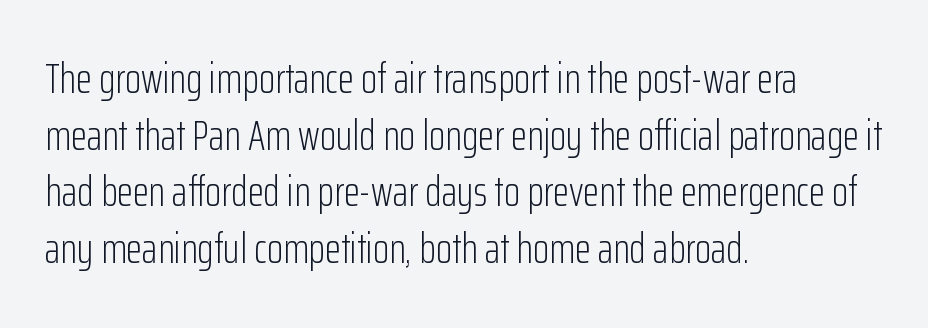
Q: Is the text bold? A: No.
Q: Is the text italic (slanted)? A: No, it is upright.
Q: Is the typeface a serif or a sans-serif typeface? A: Sans-serif.
Q: Is the text underlined? A: No.
Q: How is the paragraph aligned? A: Left-aligned.
Q: Is the spacing between letters normal or unusually wide? A: Normal.
Q: Is the spacing between lines tight, normal or loose? A: Normal.
Q: Width (condensed, normal, or wide)? A: Condensed.
Q: Stroke contrast? A: Low.
Q: x-height? A: Medium.
Q: Monospaced? A: No.
